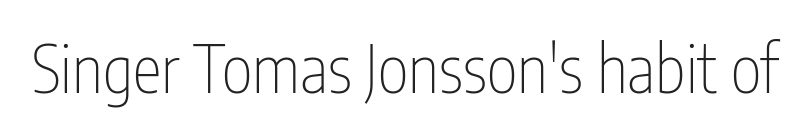
Q: Is the text bold? A: No.
Q: Is the text italic (slanted)? A: No, it is upright.
Q: Is the typeface a serif or a sans-serif typeface? A: Sans-serif.
Q: Is the text underlined? A: No.
Q: Is the spacing between letters normal or unusually wide? A: Normal.
Q: Width (condensed, normal, or wide)? A: Condensed.
Q: Stroke contrast? A: Low.
Q: x-height? A: Medium.
Q: Monospaced? A: No.
